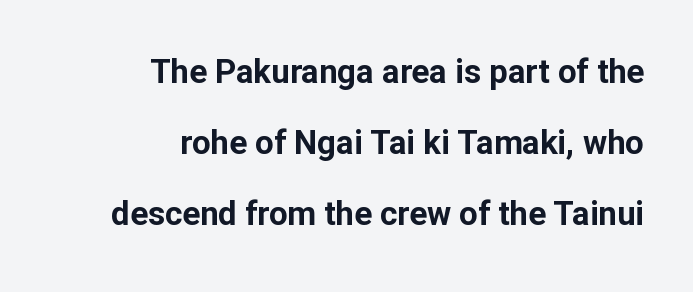
Q: Is the text bold? A: Yes.
Q: Is the text italic (slanted)? A: No, it is upright.
Q: Is the typeface a serif or a sans-serif typeface? A: Sans-serif.
Q: Is the text underlined? A: No.
Q: How is the paragraph aligned? A: Right-aligned.
Q: Is the spacing between letters normal or unusually wide? A: Normal.
Q: Is the spacing between lines tight, normal or loose? A: Loose.
Q: Width (condensed, normal, or wide)? A: Normal.
Q: Stroke contrast? A: Low.
Q: x-height? A: Medium.
Q: Monospaced? A: No.
